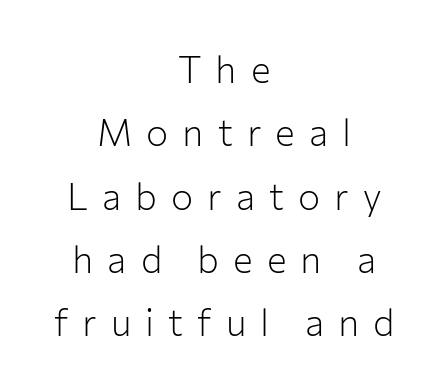
{"serif": "no", "italic": "no", "bold": "no", "weight": "light", "width": "normal", "stroke_contrast": "low", "x_height": "medium", "monospaced": "no", "underline": "no", "align": "center", "line_spacing_ratio": 1.71, "letter_spacing": "wide", "letter_spacing_em": 0.38, "glyph_px": 37}
